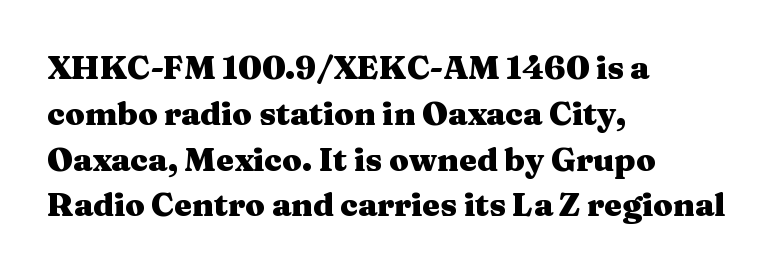
The image shows 32 px heavy, wide serif type, upright; set left-aligned, normal line spacing (1.43x), normal letter spacing, not underlined; medium stroke contrast and a medium x-height.
